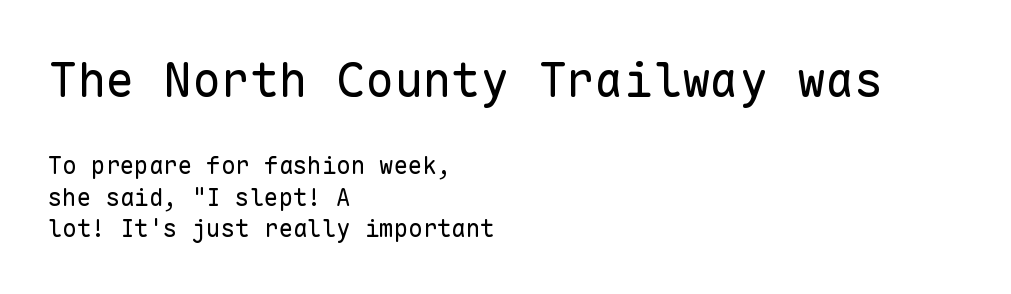
Q: Is the text bold? A: No.
Q: Is the text italic (slanted)? A: No, it is upright.
Q: Is the typeface a serif or a sans-serif typeface? A: Sans-serif.
Q: Is the text underlined? A: No.
Q: How is the paragraph aligned? A: Left-aligned.
Q: Is the spacing between letters normal or unusually wide? A: Normal.
Q: Is the spacing between lines tight, normal or loose? A: Normal.
Q: Which block of text is set in a larger size, the first (top) or the second (bottom)? A: The first (top) one.
Q: Width (condensed, normal, or wide)? A: Normal.
Q: Stroke contrast? A: Low.
Q: x-height? A: Medium.
Q: Monospaced? A: Yes.
